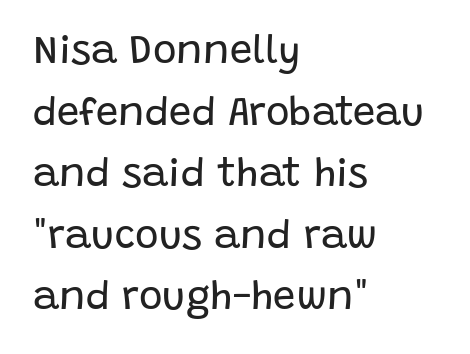
The designer went with a sans here, leaving each stem footless. Honestly, the letter spacing is just normal — you wouldn't notice it. The rendering anchors every line to the left-hand side. Think standard paragraph weight, or any step lighter than that.
